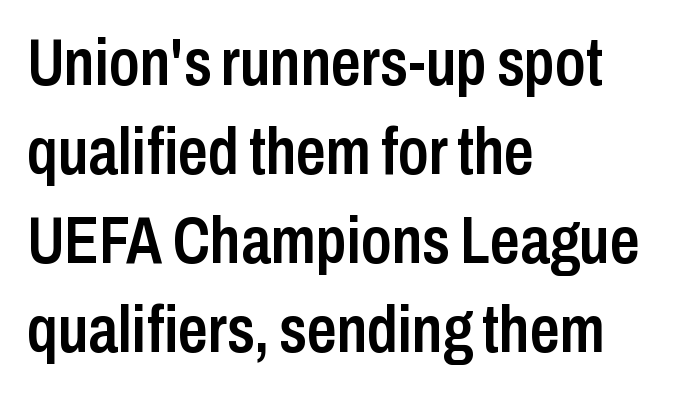
Proportional: the letters do not fall into vertical columns. Visually the block forms a straight wall on the left and a jagged coastline on the right. This is sans-serif lettering, the kind often seen on screens and signage. Vertically, the passage feels balanced, rows spaced as you'd expect. Honestly, the letter spacing is just normal — you wouldn't notice it.
